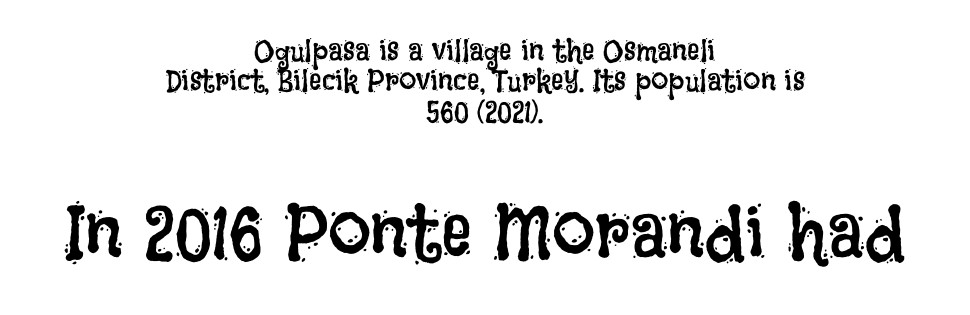
{"italic": "no", "bold": "no", "weight": "regular", "width": "condensed", "stroke_contrast": "low", "x_height": "large", "monospaced": "no", "underline": "no", "align": "center", "line_spacing": "tight", "line_spacing_ratio": 0.98, "letter_spacing": "normal", "letter_spacing_em": 0.0, "larger_block": "second", "size_ratio": 2.48, "glyph_px": 77}
